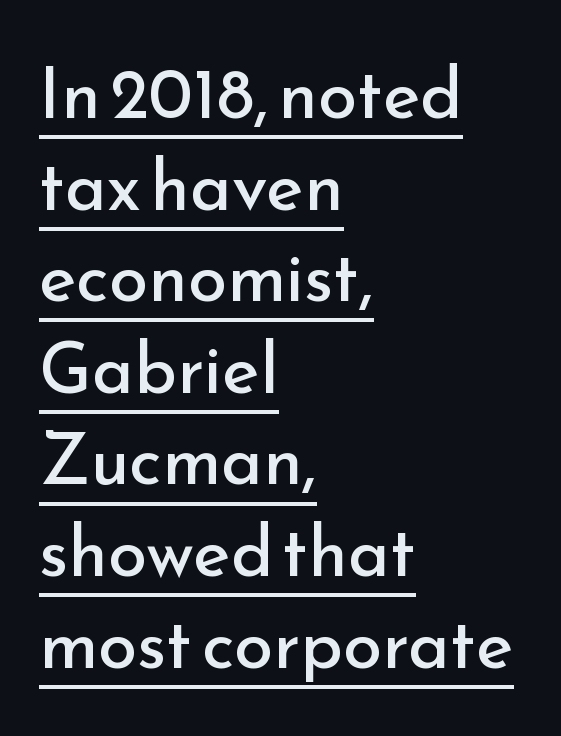
The image shows 71 px regular-weight sans-serif type, upright; set left-aligned, normal line spacing (1.29x), normal letter spacing, underlined; low stroke contrast and a small x-height.
